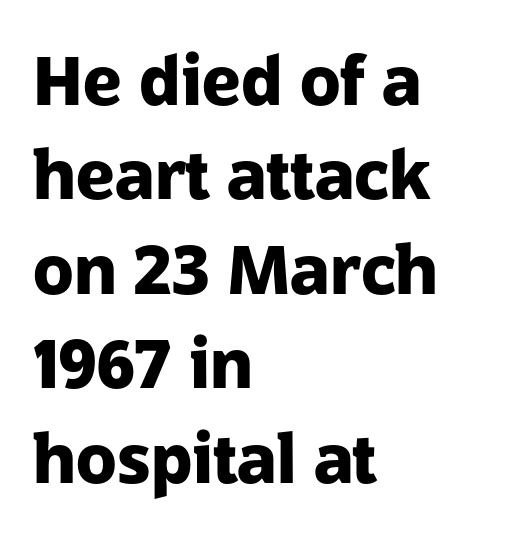
Students, observe: this is what conventionally led text looks like. Observe the ordinary spacing: letters are neighbours, not strangers. Descenders hang freely into open space. These lines are rendered in a variable-pitch font. Is this a sans? Yes — the strokes have no serifs. The rendering uses a bold face; every stroke is thick and dark.
